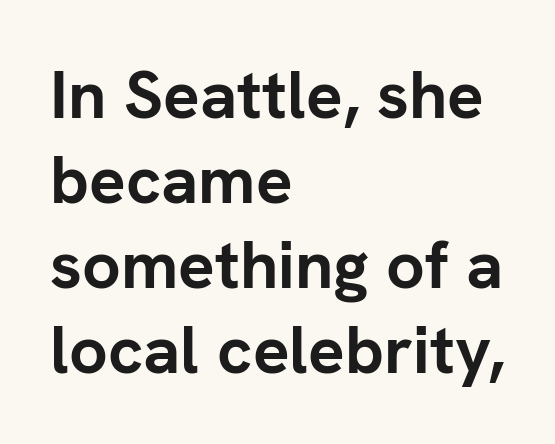
The image shows 68 px semibold sans-serif type, upright; set left-aligned, normal line spacing (1.25x), normal letter spacing, not underlined; low stroke contrast and a medium x-height.
